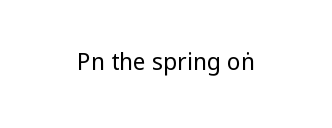
Q: Is the text bold? A: No.
Q: Is the text italic (slanted)? A: No, it is upright.
Q: Is the text underlined? A: No.
Q: Is the spacing between letters normal or unusually wide? A: Normal.
